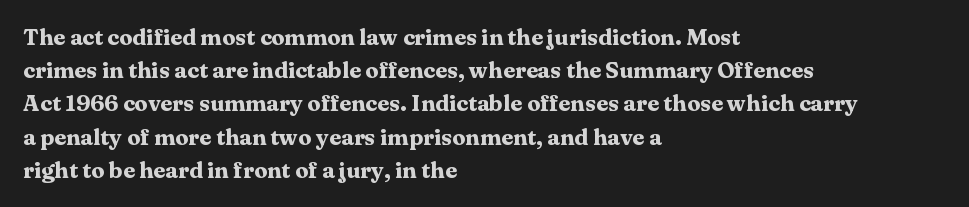
Q: Is the text bold? A: Yes.
Q: Is the text italic (slanted)? A: No, it is upright.
Q: Is the text underlined? A: No.
Q: How is the paragraph aligned? A: Left-aligned.
Q: Is the spacing between letters normal or unusually wide? A: Normal.
Q: Is the spacing between lines tight, normal or loose? A: Normal.
